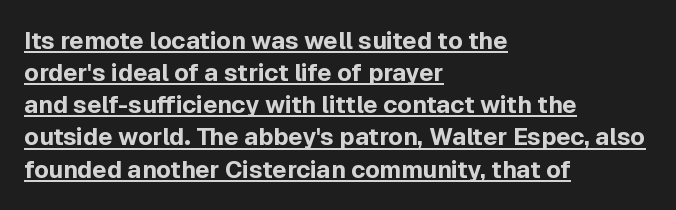
Q: Is the text bold? A: Yes.
Q: Is the text italic (slanted)? A: No, it is upright.
Q: Is the text underlined? A: Yes.
Q: How is the paragraph aligned? A: Left-aligned.
Q: Is the spacing between letters normal or unusually wide? A: Normal.
Q: Is the spacing between lines tight, normal or loose? A: Normal.
